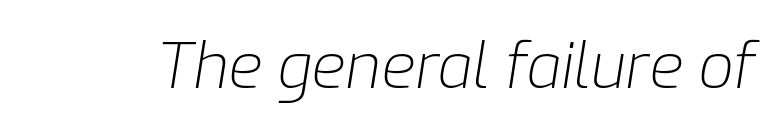
{"italic": "yes", "lean": "right", "slant_degrees": 9, "bold": "no", "weight": "light", "width": "normal", "stroke_contrast": "low", "x_height": "medium", "monospaced": "no", "underline": "no", "letter_spacing": "normal", "letter_spacing_em": 0.0, "glyph_px": 62}
